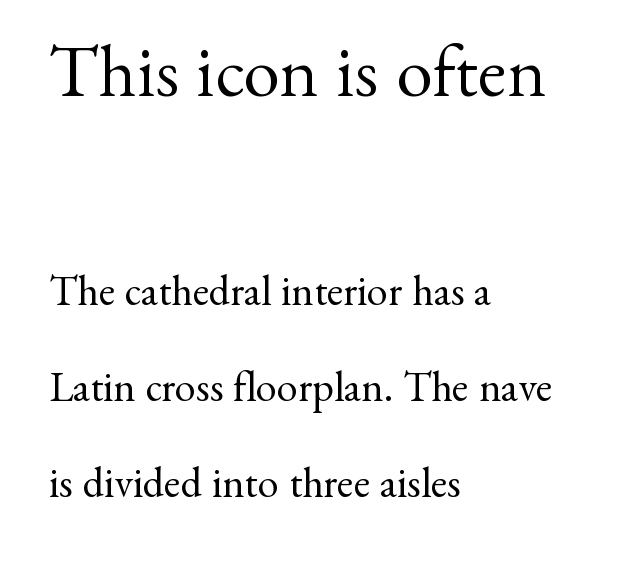
The image shows 74 px regular-weight serif type, upright; set left-aligned, loose line spacing (2.29x), normal letter spacing, not underlined; the first (top) block is 1.76x larger; medium stroke contrast and a small x-height.
